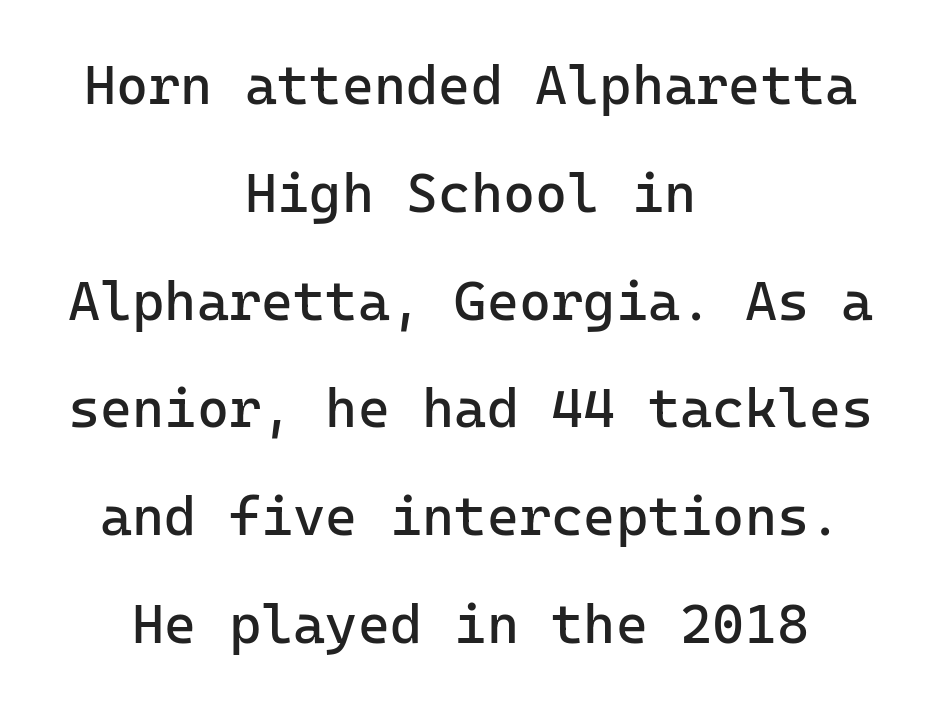
{"serif": "no", "italic": "no", "bold": "no", "weight": "regular", "width": "normal", "stroke_contrast": "low", "x_height": "medium", "monospaced": "yes", "underline": "no", "align": "center", "line_spacing": "loose", "line_spacing_ratio": 1.96, "letter_spacing": "normal", "letter_spacing_em": 0.0, "glyph_px": 55}
